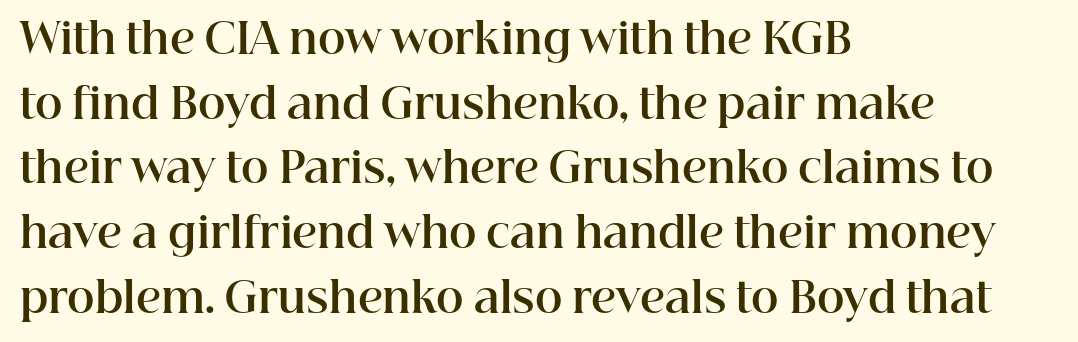
Line beginnings align vertically; line endings do not. The strokes are fattened all the way to bold. No italicization has been applied; the sample stays upright. Spacing verdict: proportional, widths tailored to each character.
